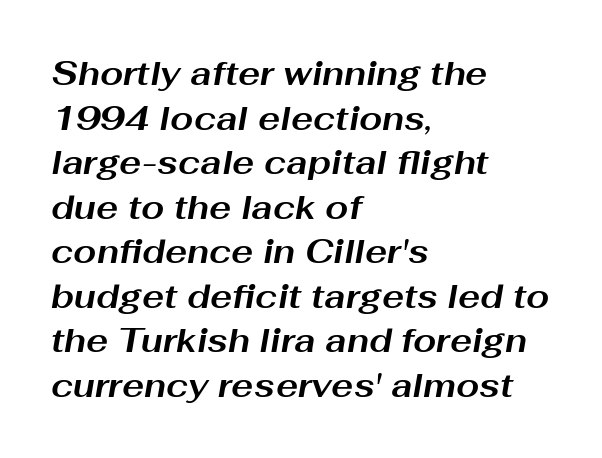
This rendering uses left alignment, leaving the right contour irregular. Just letters on the line, the space beneath them empty. The lettering tilts uniformly, giving the passage an italic look. In terms of leading, this rendering sits right in the middle. Stroke thickness is high; the sample reads as a true bold.
